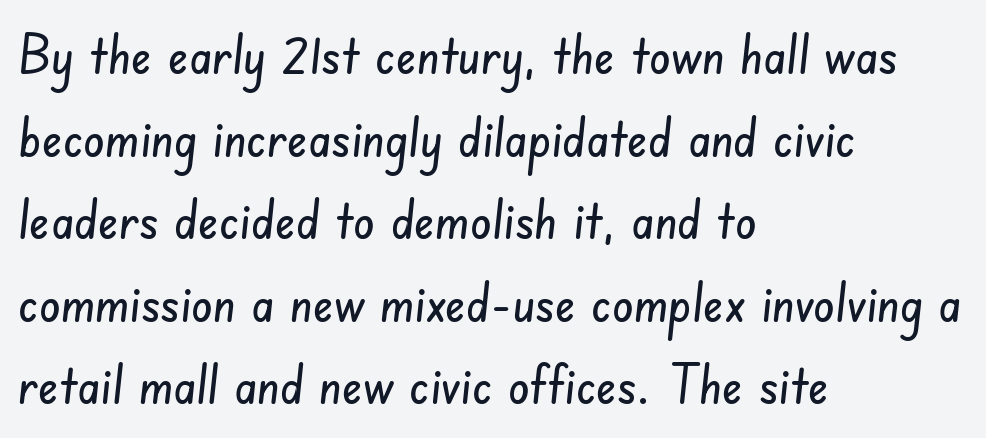
The image shows 54 px condensed sans-serif type; set left-aligned, normal line spacing (1.53x), normal letter spacing, not underlined; low stroke contrast and a small x-height.
